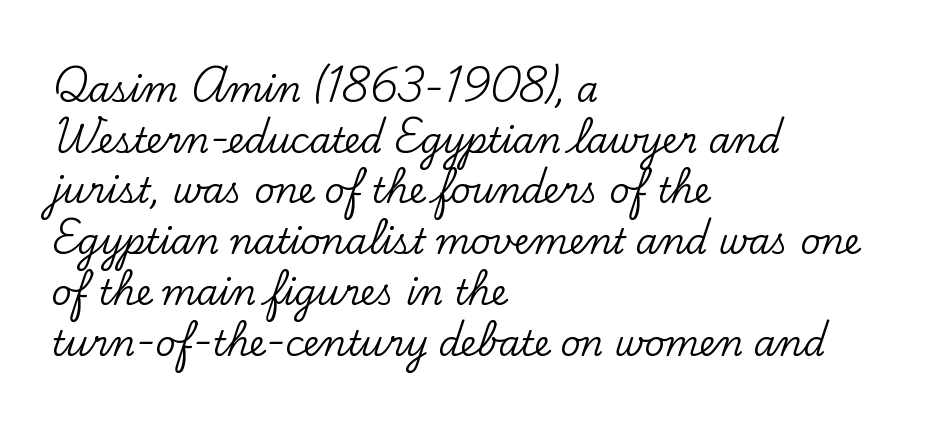
A bare baseline throughout the passage. You could not count columns in this text — the font is proportionally spaced. Type style note: has serifs. Summary of vertical rhythm: regular, with standard interline spacing. Honestly, the letter spacing is just normal — you wouldn't notice it.
